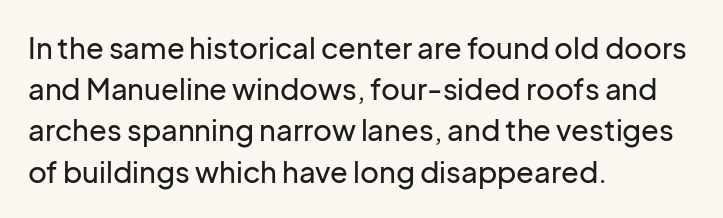
{"serif": "no", "italic": "no", "width": "normal", "stroke_contrast": "low", "x_height": "medium", "monospaced": "no", "underline": "no", "align": "left", "line_spacing": "normal", "line_spacing_ratio": 1.42, "letter_spacing": "normal", "letter_spacing_em": 0.0, "glyph_px": 29}
